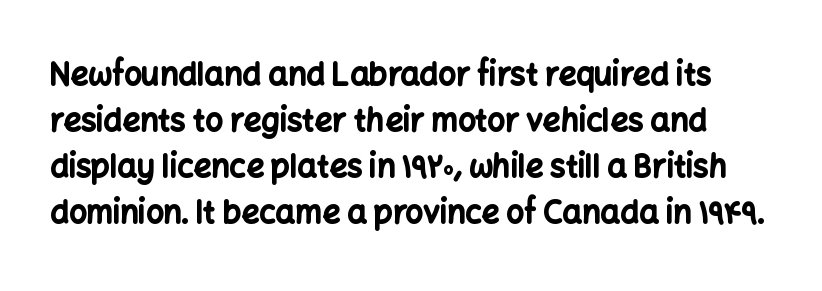
Q: Is the text bold? A: Yes.
Q: Is the text italic (slanted)? A: No, it is upright.
Q: Is the typeface a serif or a sans-serif typeface? A: Sans-serif.
Q: Is the text underlined? A: No.
Q: Is the spacing between letters normal or unusually wide? A: Normal.
Q: Is the spacing between lines tight, normal or loose? A: Normal.
Q: Width (condensed, normal, or wide)? A: Normal.
Q: Stroke contrast? A: Low.
Q: x-height? A: Medium.
Q: Monospaced? A: No.
